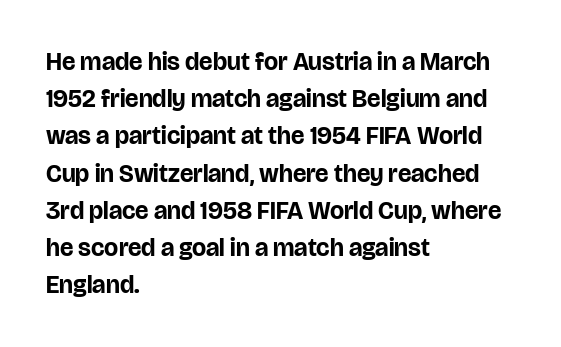
Q: Is the text bold? A: Yes.
Q: Is the text italic (slanted)? A: No, it is upright.
Q: Is the text underlined? A: No.
Q: How is the paragraph aligned? A: Left-aligned.
Q: Is the spacing between letters normal or unusually wide? A: Normal.
Q: Is the spacing between lines tight, normal or loose? A: Normal.
